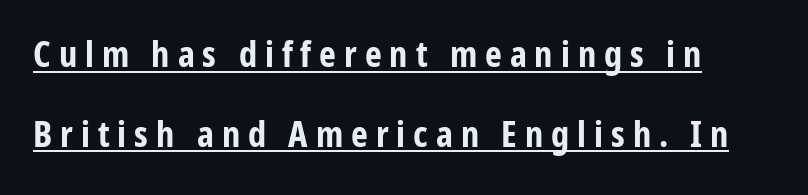
Q: Is the text bold? A: Yes.
Q: Is the text italic (slanted)? A: No, it is upright.
Q: Is the typeface a serif or a sans-serif typeface? A: Sans-serif.
Q: Is the text underlined? A: Yes.
Q: Is the spacing between letters normal or unusually wide? A: Unusually wide.
Q: Is the spacing between lines tight, normal or loose? A: Loose.
Q: Width (condensed, normal, or wide)? A: Condensed.
Q: Stroke contrast? A: Low.
Q: x-height? A: Medium.
Q: Monospaced? A: No.
